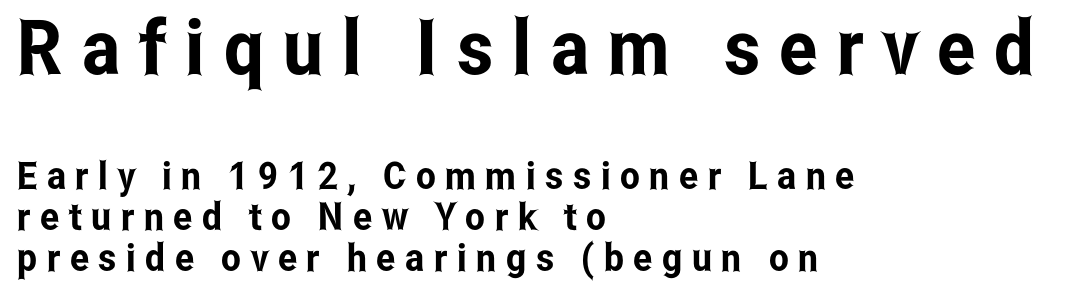
The font's upright variant was chosen for this text. The face used here is proportionally spaced, like ordinary book or web type. Compare the two chunks: the upper has the greater cap height. The compositor pushed each line to the left boundary. The glyphs in this specimen are sans serif. Is the letter spacing exaggerated? Yes — the characters are pushed far apart.
